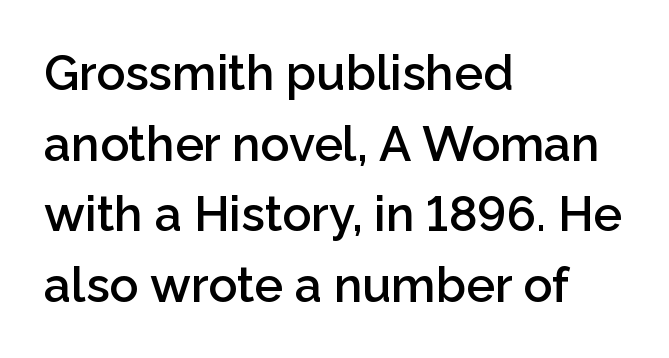
The image shows 48 px semibold sans-serif type, upright; set left-aligned, normal line spacing (1.47x), normal letter spacing, not underlined; low stroke contrast and a medium x-height.
